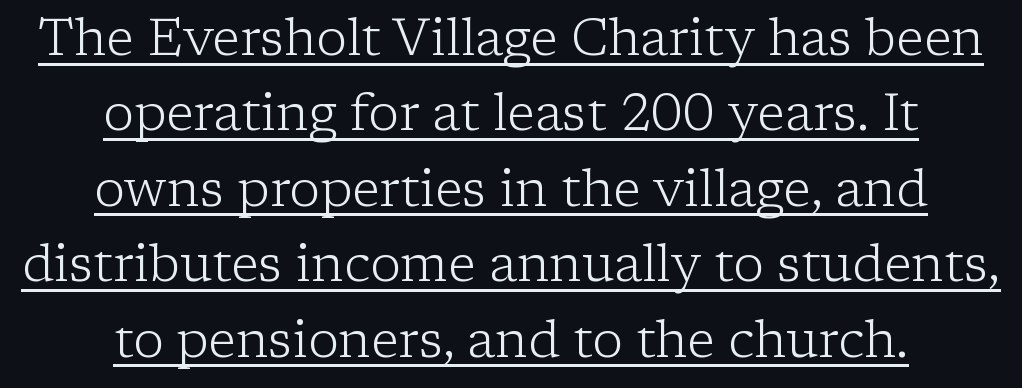
The image shows 51 px light serif type, upright; set centered, normal line spacing (1.48x), normal letter spacing, underlined; low stroke contrast and a medium x-height.
